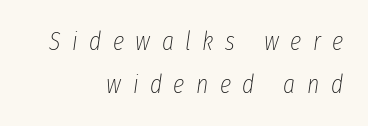
Casual observation: everything's shoved over to the right. A clean baseline with only descenders dipping below it. Weight: not bold — regular or lighter. The glyphs look as if they've been sheared to an angle. Here the glyphs are tracked loosely, breaking word shapes into spaced letters. Normally led — the rows are evenly, conventionally spaced.
